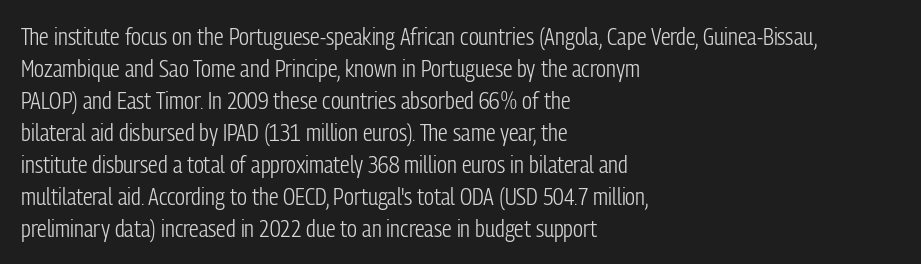
The image shows 24 px text type, upright; set left-aligned, normal line spacing (1.33x), normal letter spacing, not underlined.
